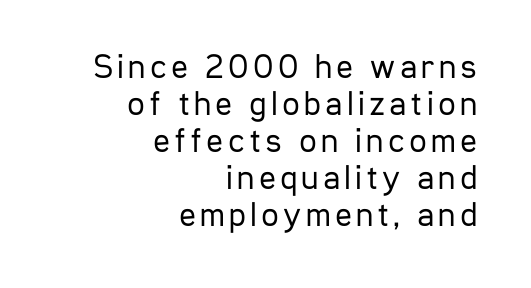
Beneath every word, the page is bare. All the whitespace from short lines collects on the left. The rendering uses natural spacing where letterforms have individual widths. Ink coverage per letter is moderate at most.
